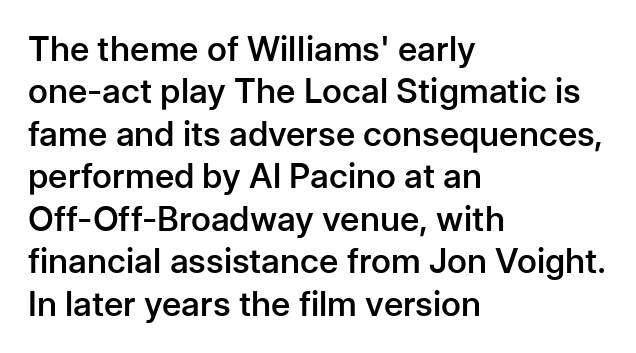
Q: Is the text bold? A: Semi-bold.
Q: Is the text italic (slanted)? A: No, it is upright.
Q: Is the typeface a serif or a sans-serif typeface? A: Sans-serif.
Q: Is the text underlined? A: No.
Q: How is the paragraph aligned? A: Left-aligned.
Q: Is the spacing between letters normal or unusually wide? A: Normal.
Q: Is the spacing between lines tight, normal or loose? A: Normal.
Q: Width (condensed, normal, or wide)? A: Normal.
Q: Stroke contrast? A: Low.
Q: x-height? A: Medium.
Q: Monospaced? A: No.
